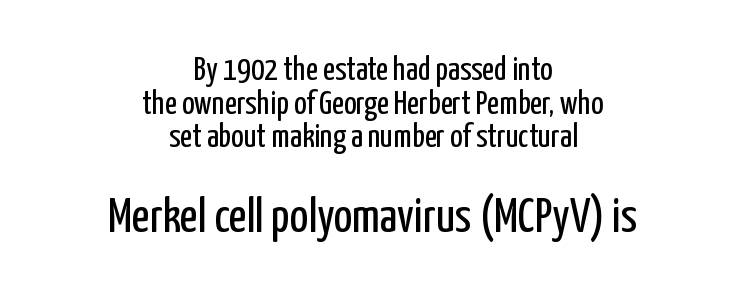
Q: Is the text bold? A: No.
Q: Is the text italic (slanted)? A: No, it is upright.
Q: Is the typeface a serif or a sans-serif typeface? A: Sans-serif.
Q: Is the text underlined? A: No.
Q: How is the paragraph aligned? A: Centered.
Q: Is the spacing between letters normal or unusually wide? A: Normal.
Q: Is the spacing between lines tight, normal or loose? A: Tight.
Q: Which block of text is set in a larger size, the first (top) or the second (bottom)? A: The second (bottom) one.
Q: Width (condensed, normal, or wide)? A: Condensed.
Q: Stroke contrast? A: Low.
Q: x-height? A: Medium.
Q: Monospaced? A: No.
